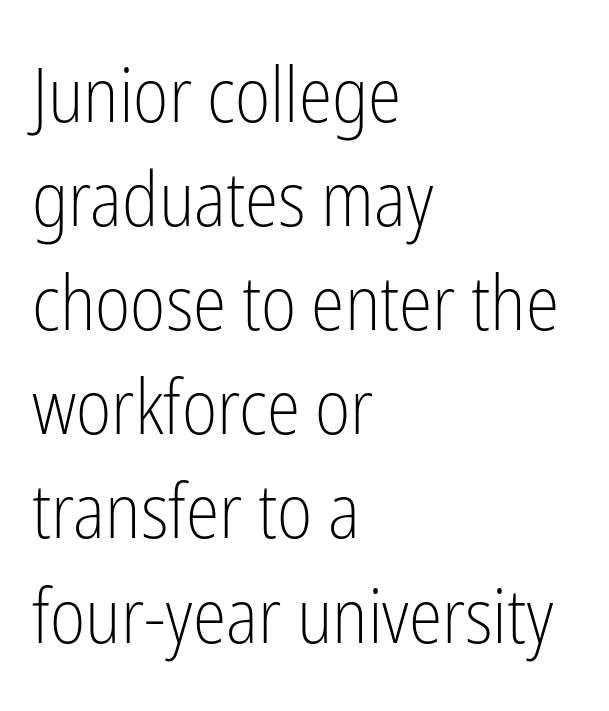
{"serif": "no", "italic": "no", "bold": "no", "weight": "light", "width": "condensed", "stroke_contrast": "low", "x_height": "medium", "monospaced": "no", "underline": "no", "align": "left", "line_spacing": "normal", "line_spacing_ratio": 1.37, "letter_spacing": "normal", "letter_spacing_em": 0.0, "glyph_px": 76}
